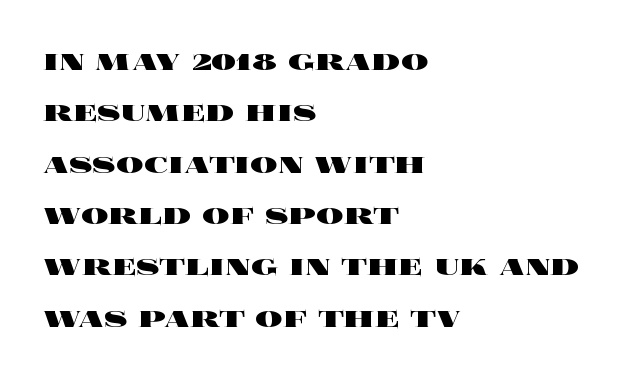
Q: Is the text bold? A: Yes.
Q: Is the text italic (slanted)? A: No, it is upright.
Q: Is the text underlined? A: No.
Q: How is the paragraph aligned? A: Left-aligned.
Q: Is the spacing between letters normal or unusually wide? A: Normal.
Q: Is the spacing between lines tight, normal or loose? A: Normal.
Q: Width (condensed, normal, or wide)? A: Wide.
Q: x-height? A: Large.
Q: Monospaced? A: No.
